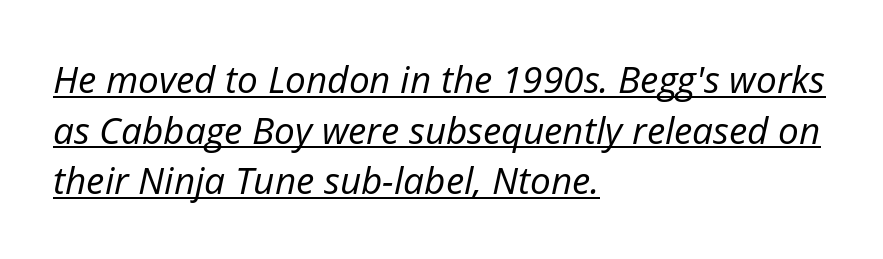
{"italic": "yes", "lean": "right", "slant_degrees": 12, "bold": "no", "weight": "regular", "width": "normal", "stroke_contrast": "low", "x_height": "medium", "monospaced": "no", "underline": "yes", "align": "left", "line_spacing": "normal", "line_spacing_ratio": 1.37, "letter_spacing": "normal", "letter_spacing_em": 0.0, "glyph_px": 37}
